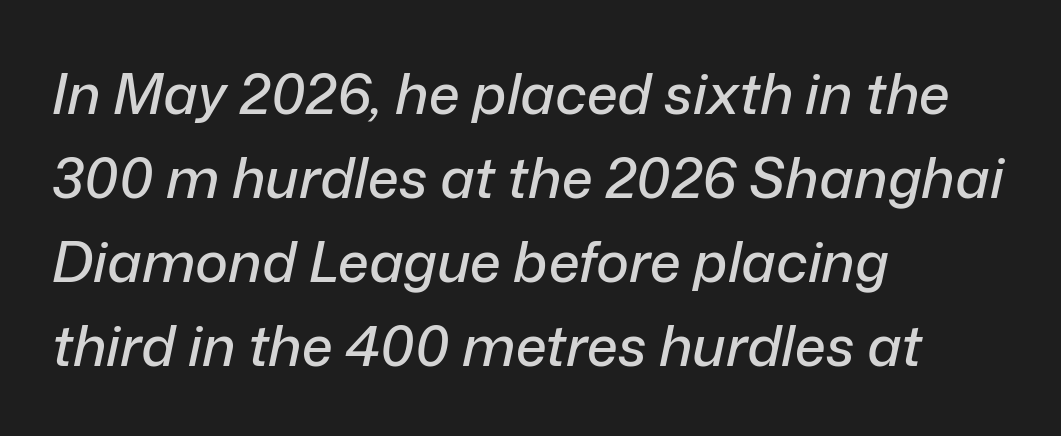
{"italic": "yes", "lean": "right", "slant_degrees": 12, "width": "normal", "stroke_contrast": "low", "x_height": "medium", "monospaced": "no", "underline": "no", "align": "left", "line_spacing": "normal", "line_spacing_ratio": 1.5, "letter_spacing": "normal", "letter_spacing_em": 0.0, "glyph_px": 56}
